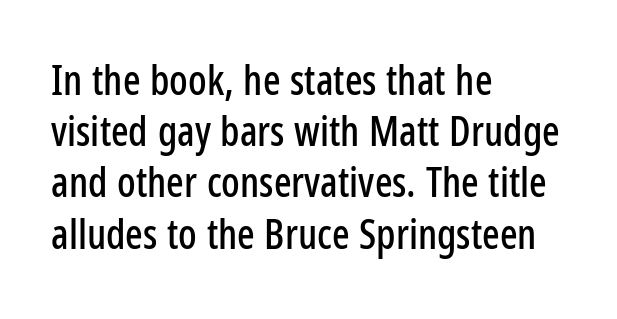
Q: Is the text italic (slanted)? A: No, it is upright.
Q: Is the typeface a serif or a sans-serif typeface? A: Sans-serif.
Q: Is the text underlined? A: No.
Q: How is the paragraph aligned? A: Left-aligned.
Q: Is the spacing between letters normal or unusually wide? A: Normal.
Q: Is the spacing between lines tight, normal or loose? A: Normal.
Q: Width (condensed, normal, or wide)? A: Condensed.
Q: Stroke contrast? A: Low.
Q: x-height? A: Medium.
Q: Monospaced? A: No.
